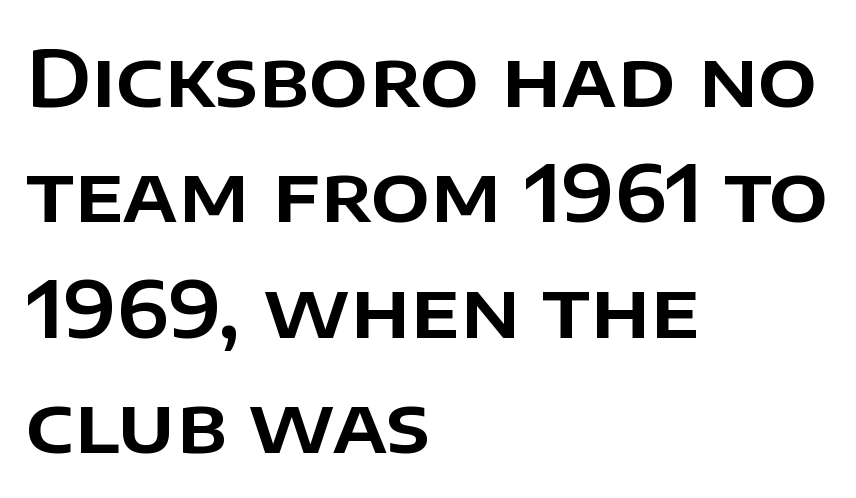
The typeface chosen for these lines omits serifs. Here the designer chose a conventional face with non-uniform glyph widths. The designer left line spacing at the default. The lines in this sample share a left origin and differ only in where they stop.
